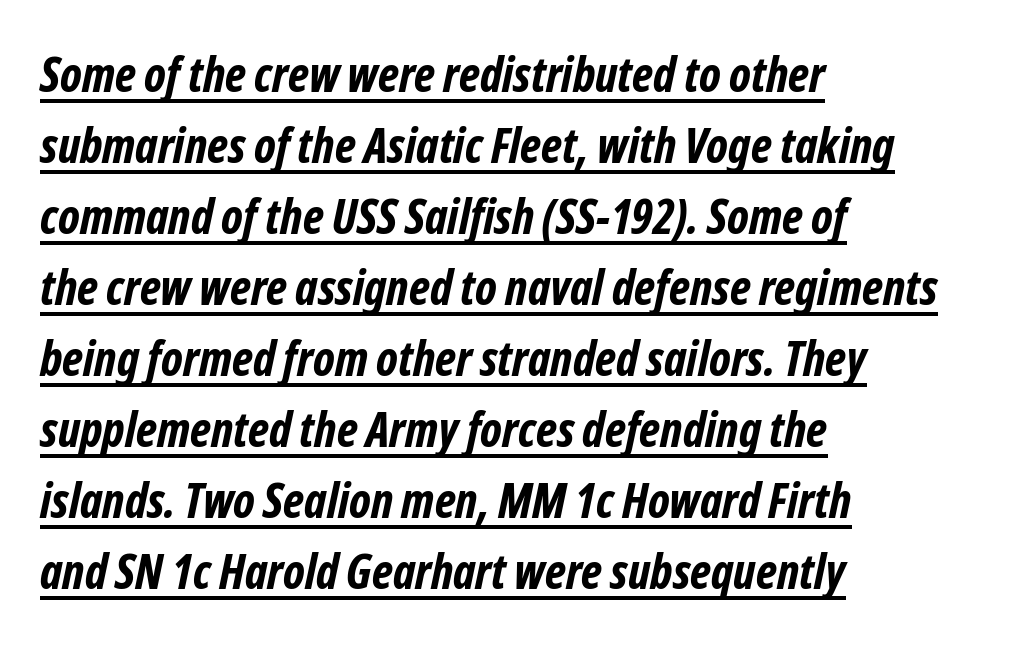
These lines are rendered in a variable-pitch font. Font category for this specimen: sans-serif. Compared with undecorated copy, this sample adds a rule below the words. In terms of letterspacing, this is plain default setting. The lines are quadded left.
